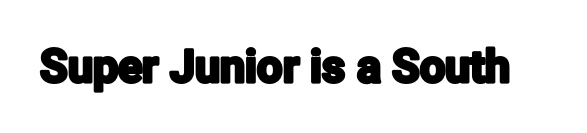
{"serif": "no", "italic": "no", "width": "condensed", "stroke_contrast": "low", "x_height": "medium", "monospaced": "no", "underline": "no", "letter_spacing": "normal", "letter_spacing_em": 0.0, "glyph_px": 45}
